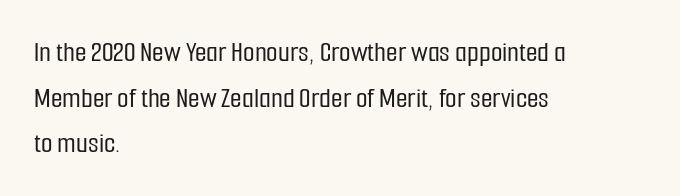
Is there much room between lines? A standard amount, neither cramped nor airy. A student would call this left alignment; a typographer would say flush left, rag right. The face used here is proportionally spaced, like ordinary book or web type. Is there any slant? The stems are plumb.
